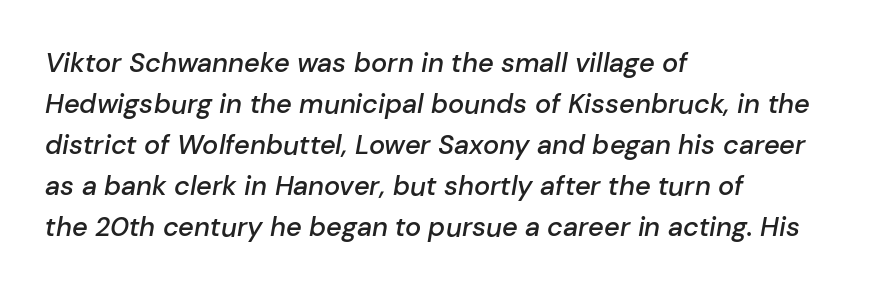
Nobody touched the tracking dial on this one. This is moderately heavy type, rendered in semibold. Notice how descenders clear the ascenders below comfortably — that's standard leading. All the whitespace from short lines collects on the right. Plain, unruled lines of type. Yep, that's italic — everything's leaning.
